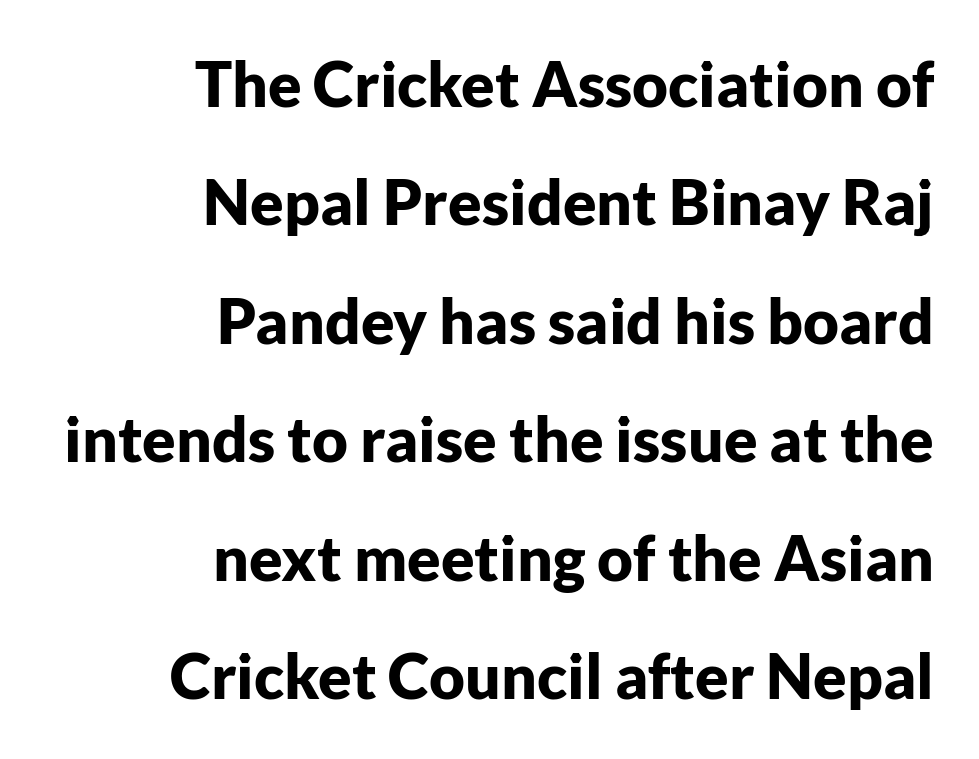
The image shows 62 px bold sans-serif type, upright; set right-aligned, loose line spacing (1.91x), normal letter spacing, not underlined; low stroke contrast and a medium x-height.
